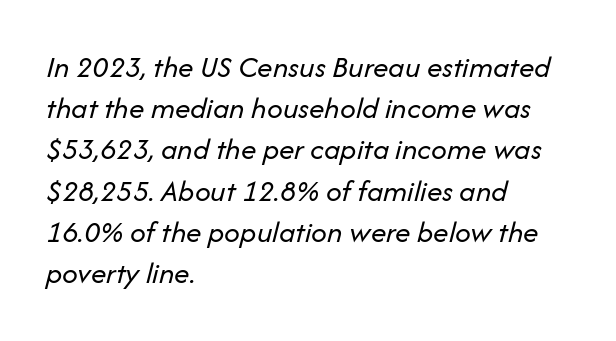
Q: Is the text bold? A: No.
Q: Is the text italic (slanted)? A: Yes, it leans right by about 14 degrees.
Q: Is the text underlined? A: No.
Q: How is the paragraph aligned? A: Left-aligned.
Q: Is the spacing between letters normal or unusually wide? A: Normal.
Q: Is the spacing between lines tight, normal or loose? A: Normal.
Q: Width (condensed, normal, or wide)? A: Normal.
Q: Stroke contrast? A: Low.
Q: x-height? A: Medium.
Q: Monospaced? A: No.
